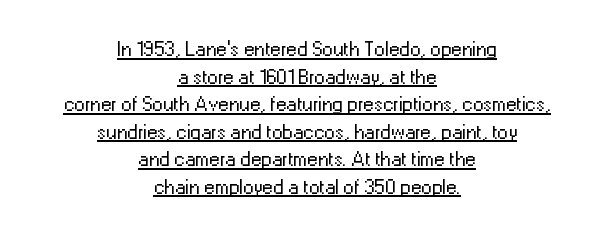
Line starts and ends both wander, symmetrically. Each word holds together tightly as a unit, with standard inter-letter gaps. No extra ink here — the face is not bold. Caption: lettering with a line underneath. Characters remain perfectly vertical along every line. Leading: standard.
